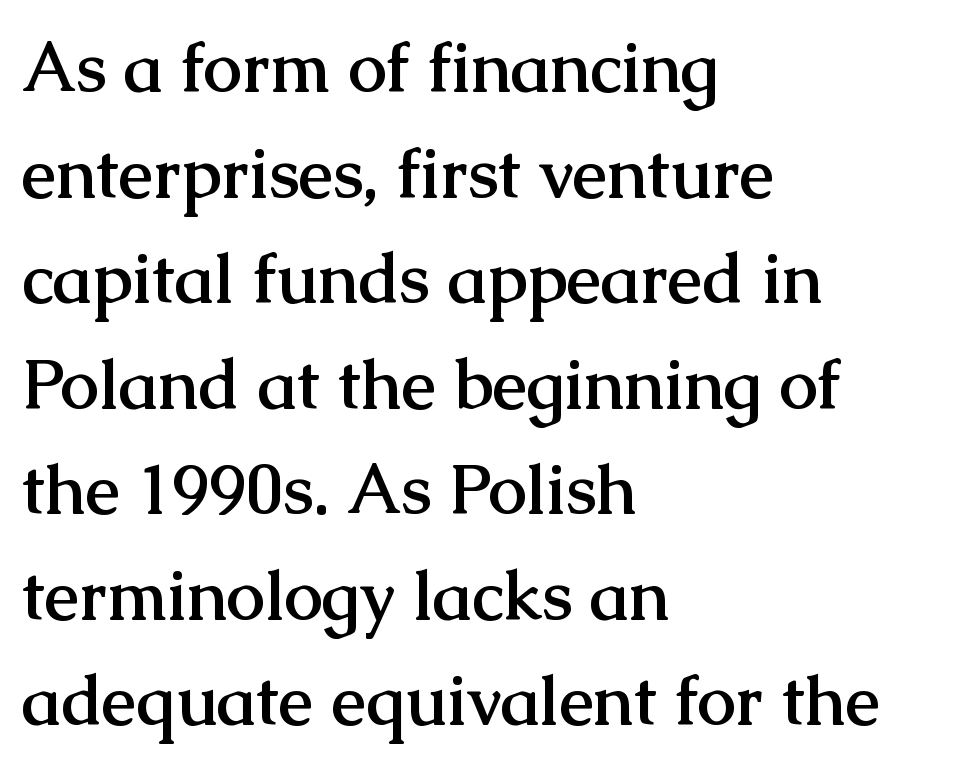
The image shows 69 px semibold serif type, upright; set left-aligned, normal line spacing (1.53x), normal letter spacing, not underlined; medium stroke contrast and a medium x-height.
